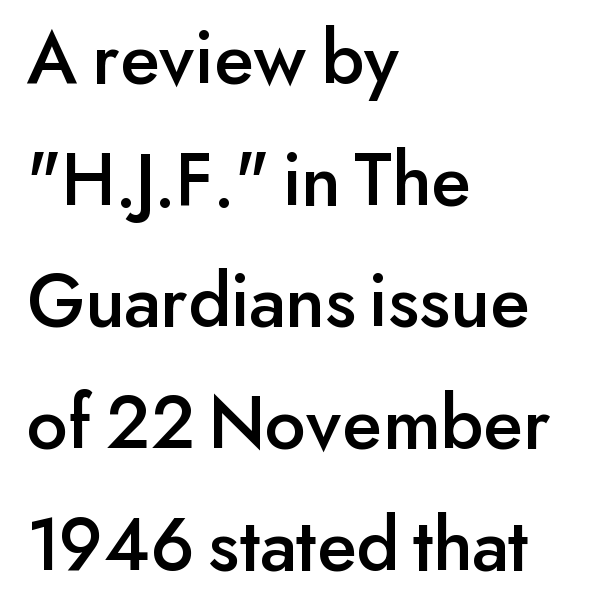
Q: Is the text italic (slanted)? A: No, it is upright.
Q: Is the typeface a serif or a sans-serif typeface? A: Sans-serif.
Q: Is the text underlined? A: No.
Q: How is the paragraph aligned? A: Left-aligned.
Q: Is the spacing between letters normal or unusually wide? A: Normal.
Q: Is the spacing between lines tight, normal or loose? A: Normal.
Q: Width (condensed, normal, or wide)? A: Normal.
Q: Stroke contrast? A: Low.
Q: x-height? A: Small.
Q: Monospaced? A: No.
